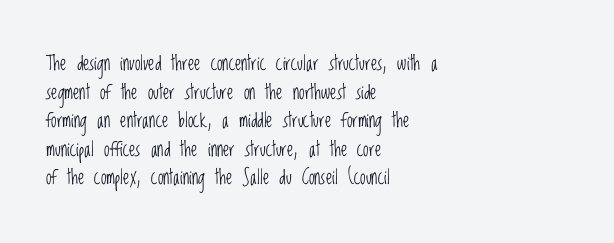
{"italic": "no", "bold": "no", "underline": "no", "align": "left", "line_spacing": "normal", "line_spacing_ratio": 1.43, "letter_spacing": "normal", "letter_spacing_em": 0.0, "glyph_px": 20}
